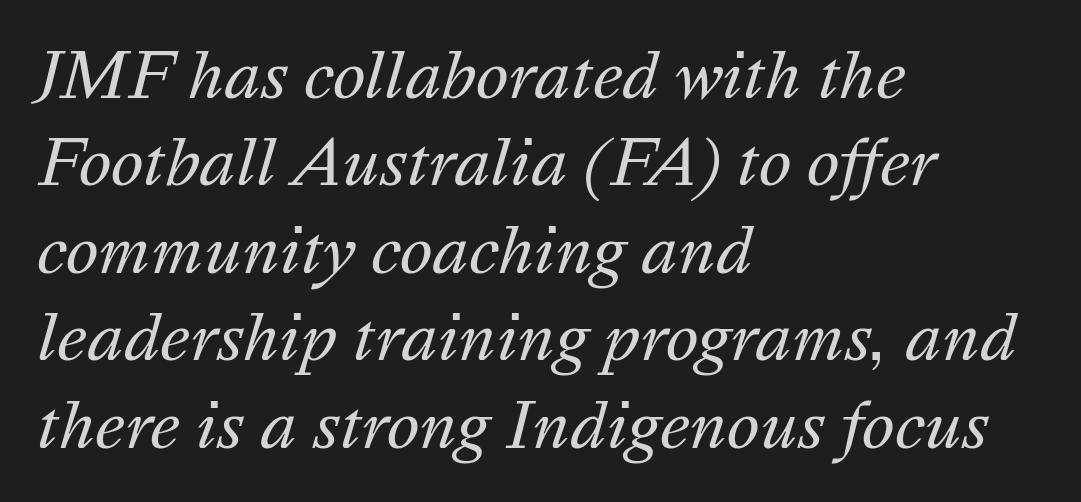
The image shows 62 px regular-weight type, italic (leaning right); set left-aligned, normal line spacing (1.41x), normal letter spacing, not underlined; medium stroke contrast and a medium x-height.
